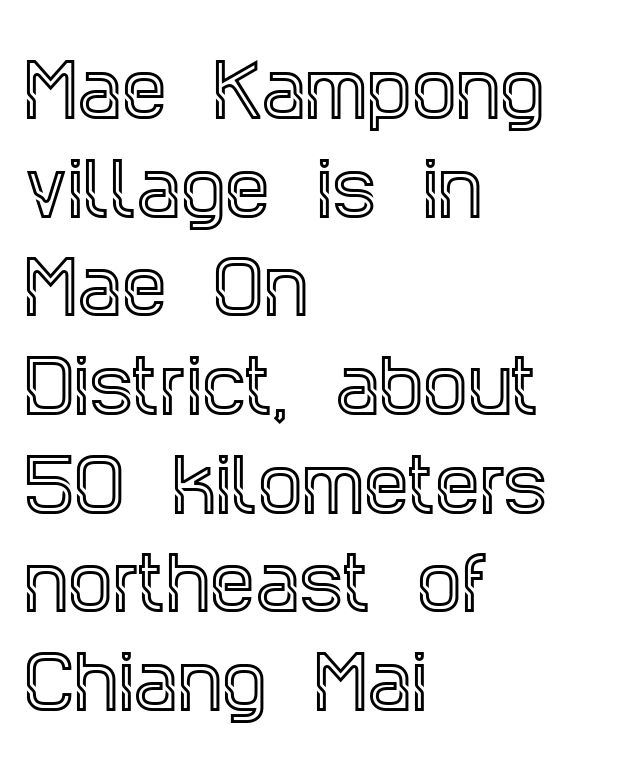
Q: Is the text italic (slanted)? A: No, it is upright.
Q: Is the typeface a serif or a sans-serif typeface? A: Serif.
Q: Is the text underlined? A: No.
Q: How is the paragraph aligned? A: Left-aligned.
Q: Is the spacing between letters normal or unusually wide? A: Normal.
Q: Is the spacing between lines tight, normal or loose? A: Normal.
Q: Width (condensed, normal, or wide)? A: Condensed.
Q: x-height? A: Large.
Q: Monospaced? A: No.
